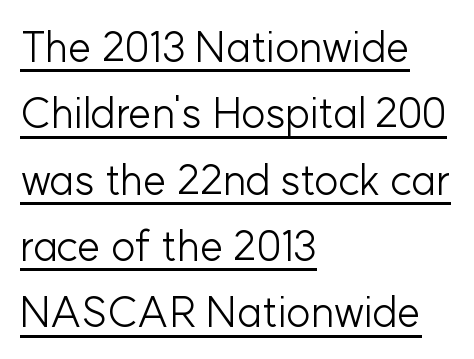
Emphasis is given by a line drawn under the lettering. These lines stack with their left ends in a neat column. You could not count columns in this text — the font is proportionally spaced. The letters carry no serifs — their stems end cleanly without finishing strokes. Stroke thickness stays within the range of a standard reading face or lighter. Honestly, the letter spacing is just normal — you wouldn't notice it.
